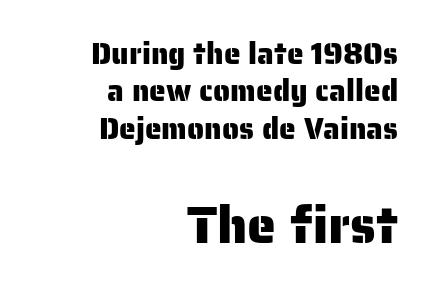
{"serif": "no", "italic": "no", "width": "normal", "stroke_contrast": "low", "x_height": "medium", "monospaced": "no", "underline": "no", "align": "right", "line_spacing": "normal", "line_spacing_ratio": 1.25, "letter_spacing": "normal", "letter_spacing_em": 0.0, "larger_block": "second", "size_ratio": 1.73, "glyph_px": 52}
